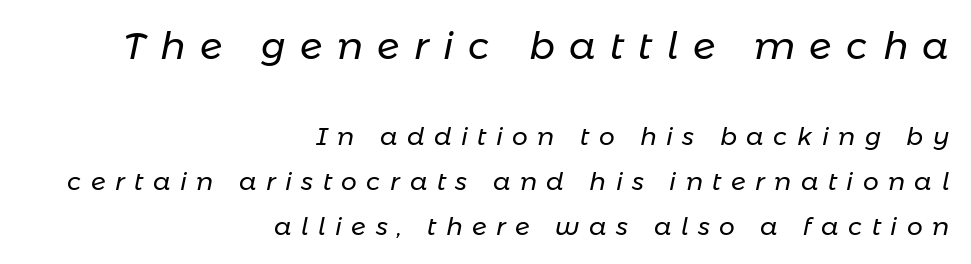
Q: Is the text bold? A: No.
Q: Is the text italic (slanted)? A: Yes, it leans right by about 11 degrees.
Q: Is the text underlined? A: No.
Q: How is the paragraph aligned? A: Right-aligned.
Q: Is the spacing between letters normal or unusually wide? A: Unusually wide.
Q: Which block of text is set in a larger size, the first (top) or the second (bottom)? A: The first (top) one.
Q: Width (condensed, normal, or wide)? A: Normal.
Q: Stroke contrast? A: Low.
Q: x-height? A: Medium.
Q: Monospaced? A: No.
